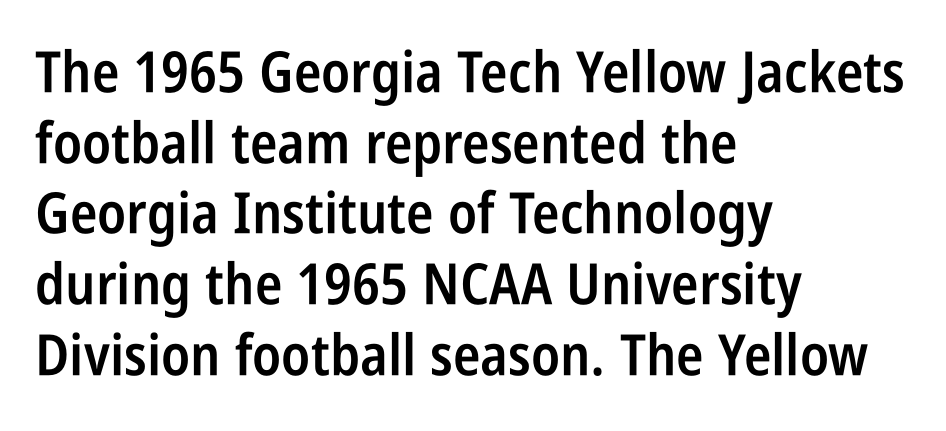
Q: Is the text bold? A: Semi-bold.
Q: Is the text italic (slanted)? A: No, it is upright.
Q: Is the typeface a serif or a sans-serif typeface? A: Sans-serif.
Q: Is the text underlined? A: No.
Q: How is the paragraph aligned? A: Left-aligned.
Q: Is the spacing between letters normal or unusually wide? A: Normal.
Q: Width (condensed, normal, or wide)? A: Condensed.
Q: Stroke contrast? A: Low.
Q: x-height? A: Large.
Q: Monospaced? A: No.
